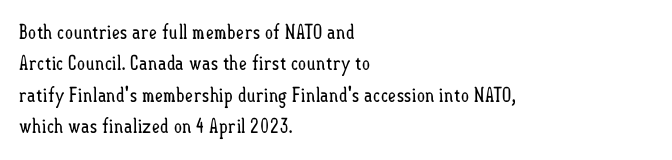
Line spacing here is normal. A typesetter would mark this as roman, not italic. The specimen omits any rule beneath the text block's lines. The rag falls on the right side of this text block. The characters are drawn with everyday or finer stroke widths.
